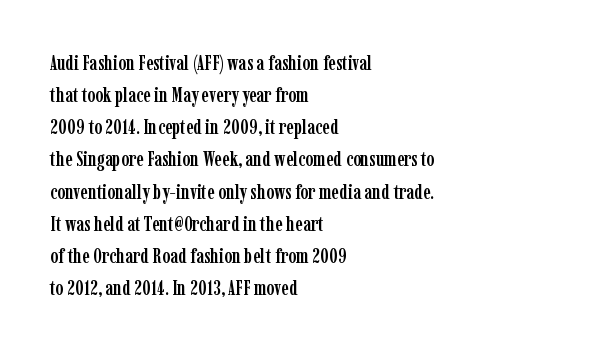
Q: Is the text italic (slanted)? A: No, it is upright.
Q: Is the text underlined? A: No.
Q: How is the paragraph aligned? A: Left-aligned.
Q: Is the spacing between letters normal or unusually wide? A: Normal.
Q: Is the spacing between lines tight, normal or loose? A: Normal.
